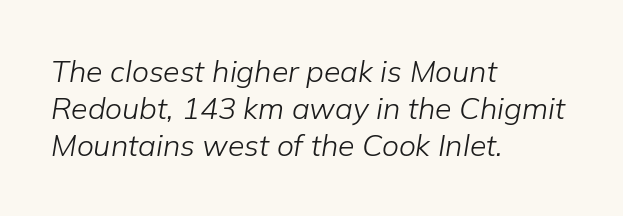
Q: Is the text bold? A: No.
Q: Is the text italic (slanted)? A: Yes, it leans right by about 9 degrees.
Q: Is the text underlined? A: No.
Q: How is the paragraph aligned? A: Left-aligned.
Q: Is the spacing between letters normal or unusually wide? A: Normal.
Q: Width (condensed, normal, or wide)? A: Normal.
Q: Stroke contrast? A: Low.
Q: x-height? A: Medium.
Q: Monospaced? A: No.
